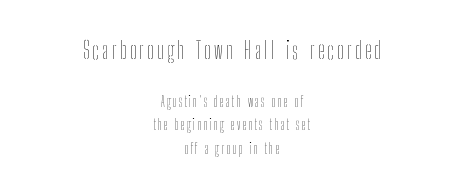
Q: Is the text bold? A: No.
Q: Is the text italic (slanted)? A: No, it is upright.
Q: Is the text underlined? A: No.
Q: How is the paragraph aligned? A: Centered.
Q: Is the spacing between lines tight, normal or loose? A: Normal.
Q: Which block of text is set in a larger size, the first (top) or the second (bottom)? A: The first (top) one.
